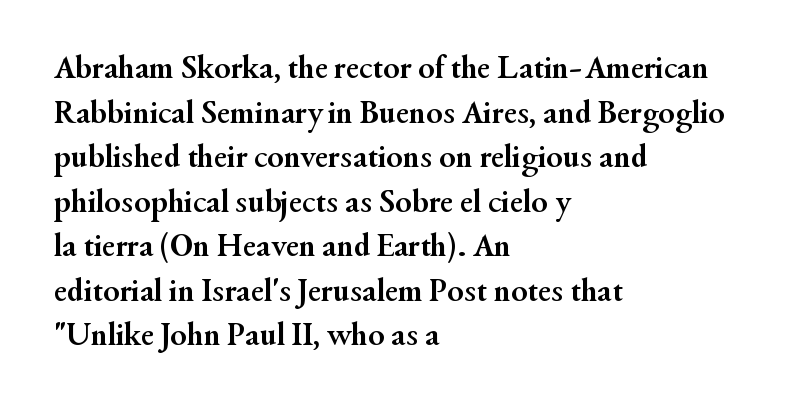
Observe the serifs anchoring each vertical stroke in this sample. Whoever set this chose a conventional vertical rhythm. Note the varied advance widths — an 'i' is clearly narrower than an 'm'. The gap between lines stays unmarked. The typesetting leans heavy: a genuine bold.
